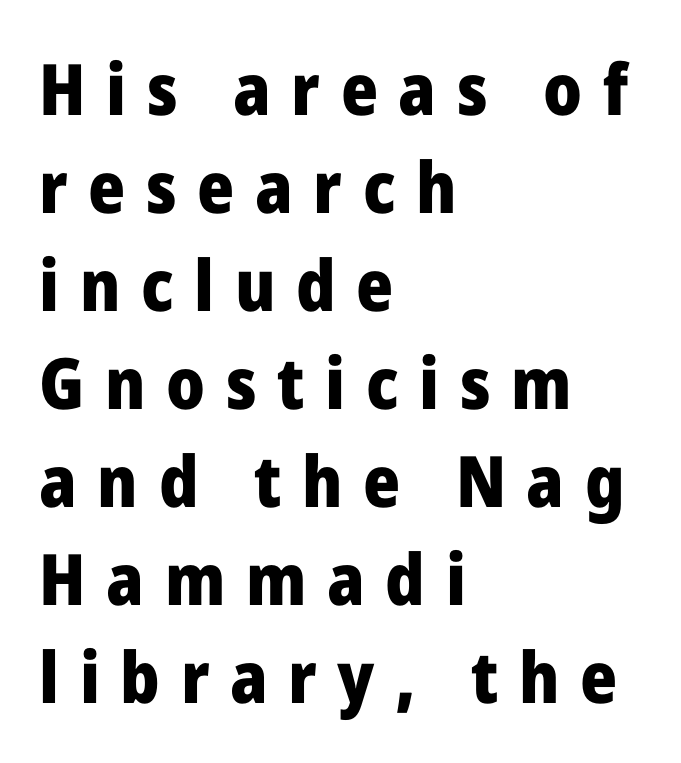
Q: Is the text bold? A: Yes.
Q: Is the text italic (slanted)? A: No, it is upright.
Q: Is the typeface a serif or a sans-serif typeface? A: Sans-serif.
Q: Is the text underlined? A: No.
Q: How is the paragraph aligned? A: Left-aligned.
Q: Is the spacing between letters normal or unusually wide? A: Unusually wide.
Q: Is the spacing between lines tight, normal or loose? A: Normal.
Q: Width (condensed, normal, or wide)? A: Normal.
Q: Stroke contrast? A: Low.
Q: x-height? A: Medium.
Q: Monospaced? A: No.
